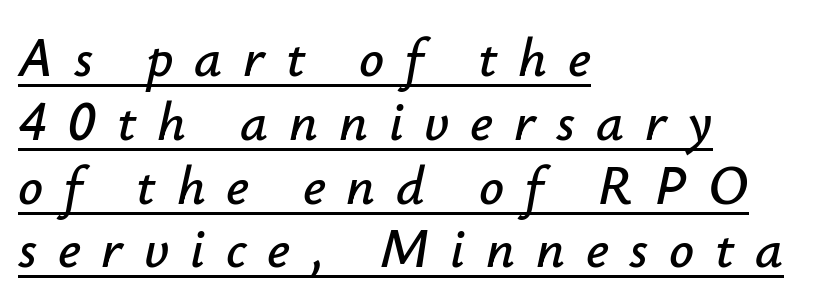
Q: Is the text italic (slanted)? A: Yes, it leans right by about 12 degrees.
Q: Is the text underlined? A: Yes.
Q: How is the paragraph aligned? A: Left-aligned.
Q: Is the spacing between letters normal or unusually wide? A: Unusually wide.
Q: Width (condensed, normal, or wide)? A: Normal.
Q: Stroke contrast? A: Low.
Q: x-height? A: Small.
Q: Monospaced? A: No.
